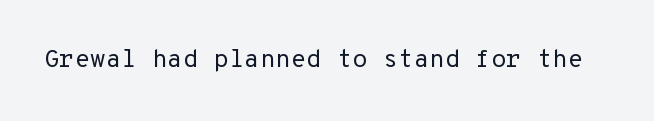
{"italic": "no", "bold": "no", "underline": "no", "letter_spacing": "normal", "letter_spacing_em": 0.0, "glyph_px": 25}
